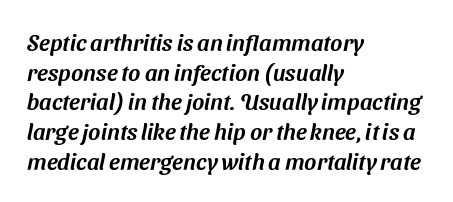
Leading matches the norm, producing a regular column. The passage is arranged the way most books set body copy — flush left. These lines keep a tight, regular rhythm from letter to letter. Underlining? Definitely not there.
